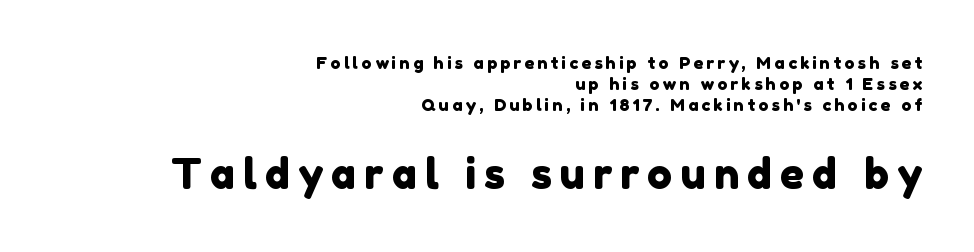
The face used here is a sans, in the tradition of grotesques and geometrics. Think of a printed novel: that variable character pitch is what you see here. Has an underline been added? It has not. All the whitespace from short lines collects on the left.
